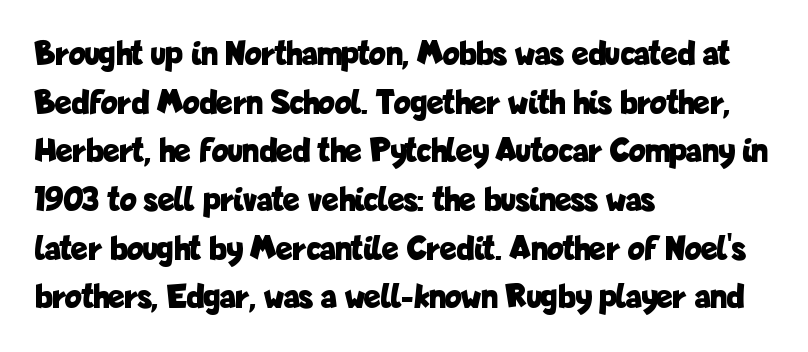
Q: Is the text bold? A: Yes.
Q: Is the text italic (slanted)? A: No, it is upright.
Q: Is the typeface a serif or a sans-serif typeface? A: Sans-serif.
Q: Is the text underlined? A: No.
Q: How is the paragraph aligned? A: Left-aligned.
Q: Is the spacing between letters normal or unusually wide? A: Normal.
Q: Is the spacing between lines tight, normal or loose? A: Normal.
Q: Width (condensed, normal, or wide)? A: Condensed.
Q: Stroke contrast? A: Low.
Q: x-height? A: Medium.
Q: Monospaced? A: No.
